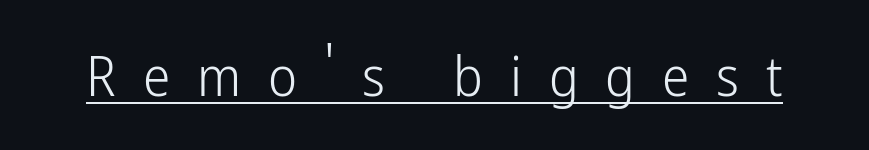
The image shows 55 px light, condensed sans-serif type, upright; set unusually wide letter spacing (+0.49 em), underlined; low stroke contrast and a medium x-height.
